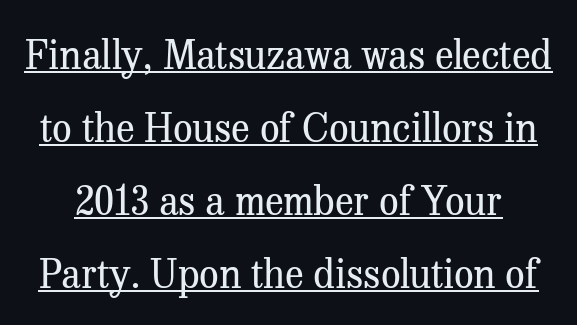
The image shows 39 px regular-weight serif type, upright; set line spacing 1.87x, normal letter spacing, underlined; medium stroke contrast and a medium x-height.
